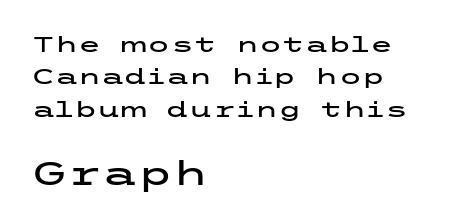
The passage shown stacks its lines at a standard gap. Top chunk: small. Bottom chunk: large. The axis of the letterforms is exactly vertical. This is sans-serif lettering, the kind often seen on screens and signage. Look at the tracking — it's just the regular setting, nothing added. Glance below the letters and you will spot only blank space.
